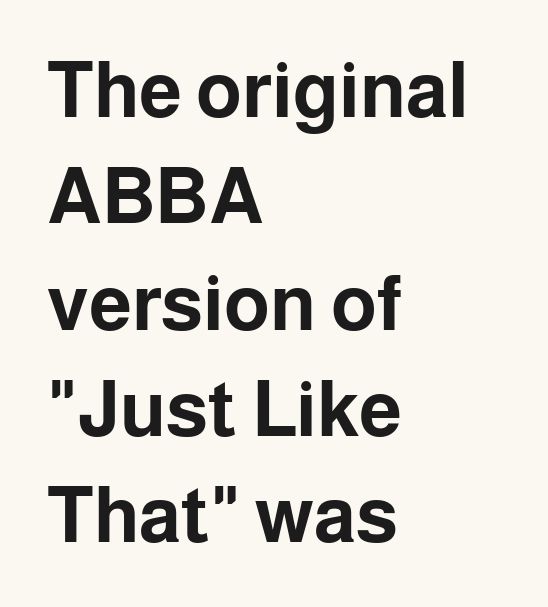
The image shows 77 px bold sans-serif type, upright; set left-aligned, normal line spacing (1.38x), normal letter spacing, not underlined; low stroke contrast and a medium x-height.
